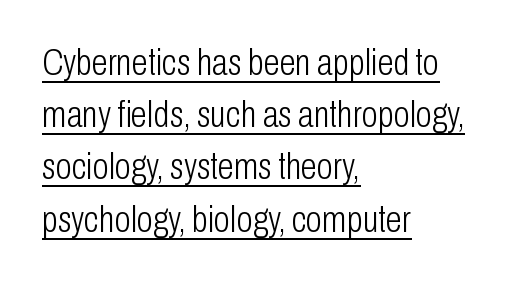
The image shows 37 px light, condensed sans-serif type, upright; set left-aligned, normal line spacing (1.41x), normal letter spacing, underlined; low stroke contrast and a medium x-height.
